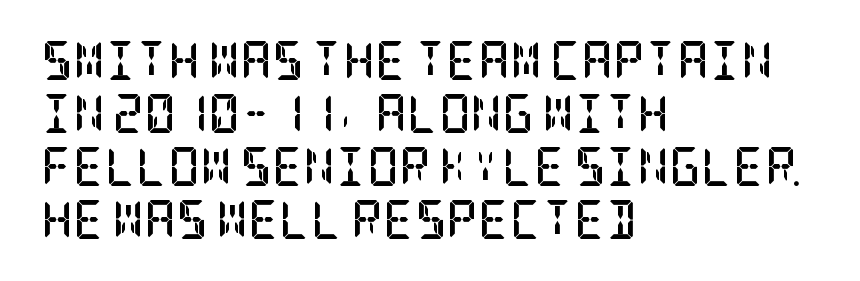
{"serif": "yes", "italic": "no", "bold": "yes", "weight": "semibold", "width": "condensed", "stroke_contrast": "low", "x_height": "large", "underline": "no", "align": "left", "line_spacing": "normal", "line_spacing_ratio": 1.36, "letter_spacing": "normal", "letter_spacing_em": 0.0, "glyph_px": 39}
